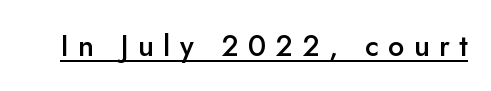
The image shows 29 px semibold sans-serif type, upright; set unusually wide letter spacing (+0.32 em), underlined; low stroke contrast and a small x-height.
